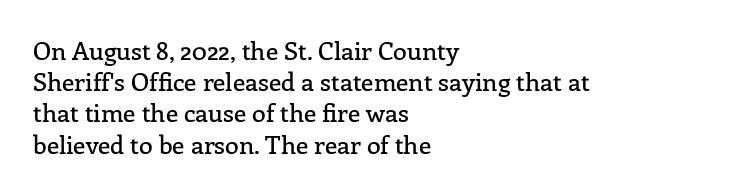
The image shows 25 px text type, upright; set left-aligned, normal line spacing (1.25x), normal letter spacing, not underlined.
